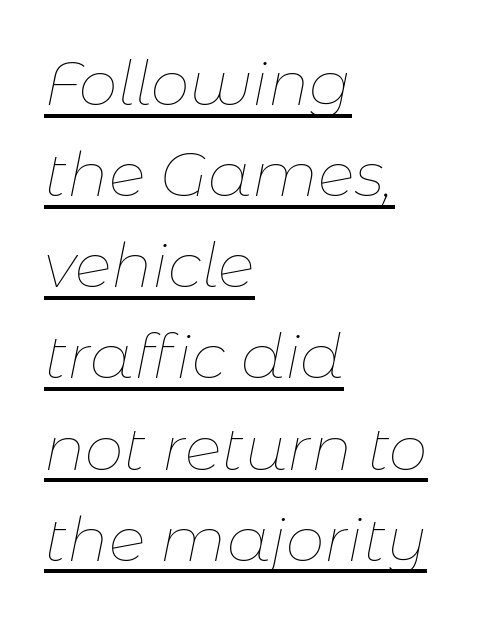
Q: Is the text bold? A: No.
Q: Is the text italic (slanted)? A: Yes, it leans right by about 11 degrees.
Q: Is the text underlined? A: Yes.
Q: How is the paragraph aligned? A: Left-aligned.
Q: Is the spacing between letters normal or unusually wide? A: Normal.
Q: Is the spacing between lines tight, normal or loose? A: Normal.
Q: Width (condensed, normal, or wide)? A: Normal.
Q: Stroke contrast? A: Low.
Q: x-height? A: Medium.
Q: Monospaced? A: No.
